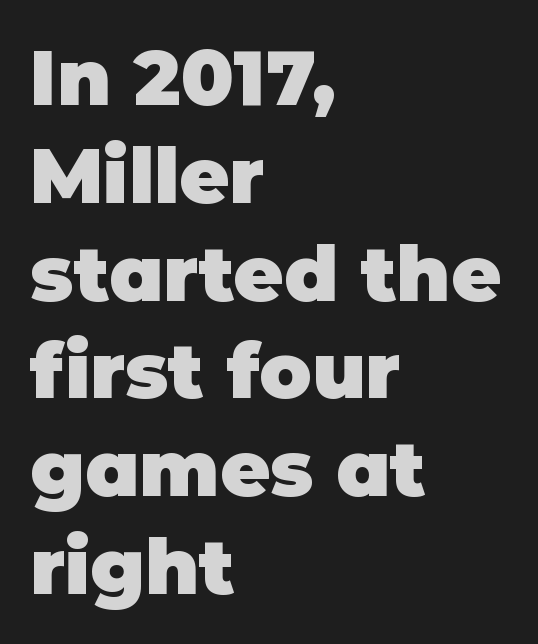
Q: Is the text bold? A: Yes.
Q: Is the text italic (slanted)? A: No, it is upright.
Q: Is the typeface a serif or a sans-serif typeface? A: Sans-serif.
Q: Is the text underlined? A: No.
Q: How is the paragraph aligned? A: Left-aligned.
Q: Is the spacing between letters normal or unusually wide? A: Normal.
Q: Is the spacing between lines tight, normal or loose? A: Normal.
Q: Width (condensed, normal, or wide)? A: Normal.
Q: Stroke contrast? A: Low.
Q: x-height? A: Large.
Q: Monospaced? A: No.
